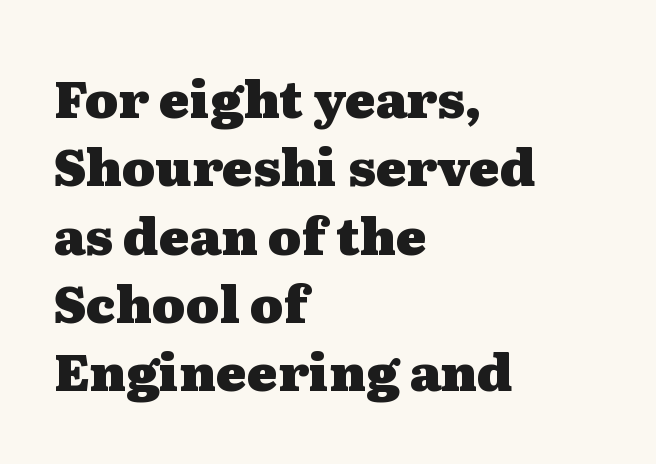
Q: Is the text bold? A: Yes.
Q: Is the text italic (slanted)? A: No, it is upright.
Q: Is the typeface a serif or a sans-serif typeface? A: Serif.
Q: Is the text underlined? A: No.
Q: How is the paragraph aligned? A: Left-aligned.
Q: Is the spacing between letters normal or unusually wide? A: Normal.
Q: Is the spacing between lines tight, normal or loose? A: Normal.
Q: Width (condensed, normal, or wide)? A: Wide.
Q: Stroke contrast? A: Medium.
Q: x-height? A: Medium.
Q: Monospaced? A: No.
